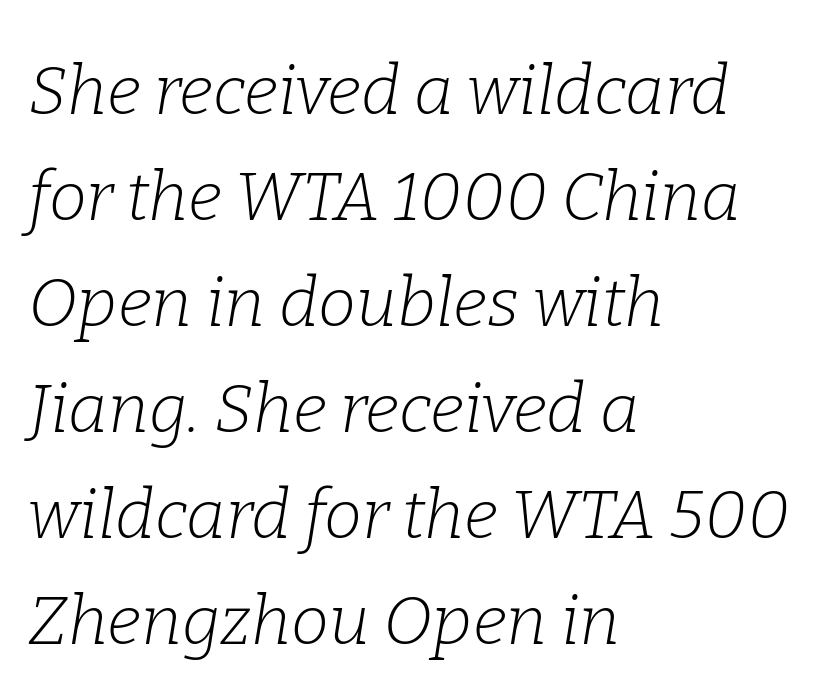
{"serif": "yes", "italic": "yes", "lean": "right", "slant_degrees": 9, "bold": "no", "weight": "light", "width": "normal", "stroke_contrast": "low", "x_height": "medium", "monospaced": "no", "underline": "no", "align": "left", "line_spacing": "normal", "line_spacing_ratio": 1.56, "letter_spacing": "normal", "letter_spacing_em": 0.0, "glyph_px": 68}
